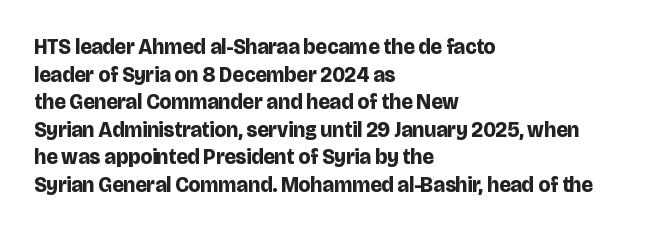
Q: Is the text bold? A: Yes.
Q: Is the text italic (slanted)? A: No, it is upright.
Q: Is the text underlined? A: No.
Q: How is the paragraph aligned? A: Left-aligned.
Q: Is the spacing between letters normal or unusually wide? A: Normal.
Q: Is the spacing between lines tight, normal or loose? A: Normal.
